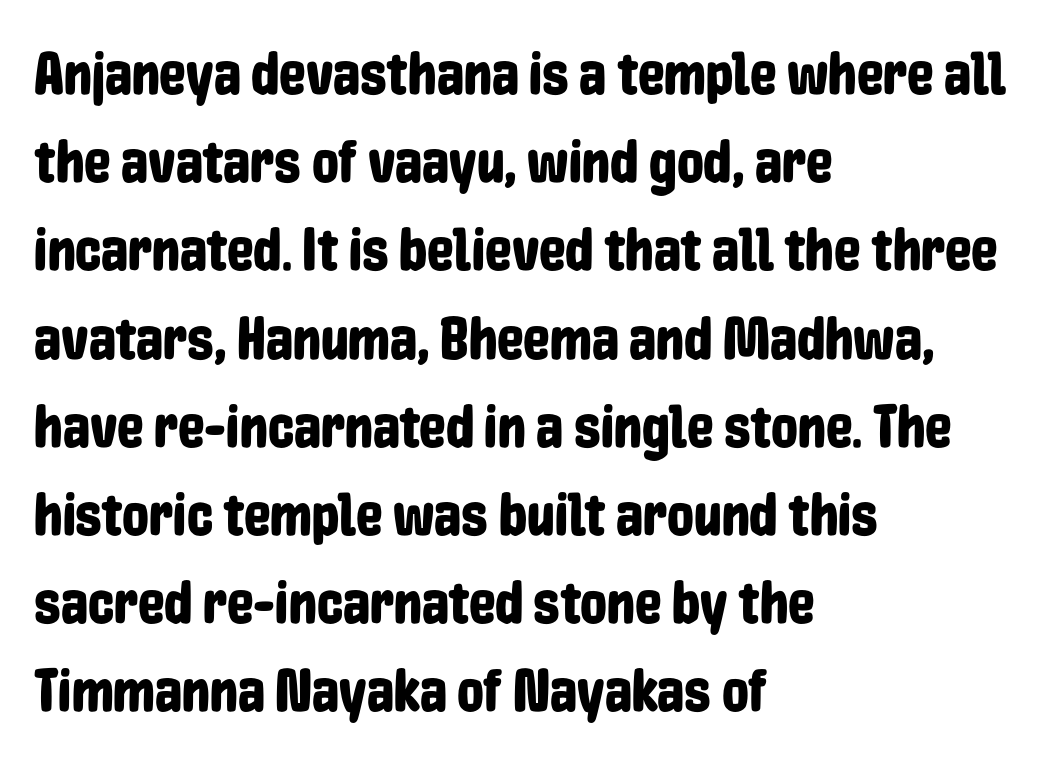
{"serif": "no", "italic": "no", "width": "condensed", "stroke_contrast": "low", "x_height": "medium", "monospaced": "no", "underline": "no", "align": "left", "line_spacing": "normal", "line_spacing_ratio": 1.47, "letter_spacing": "normal", "letter_spacing_em": 0.0, "glyph_px": 60}
